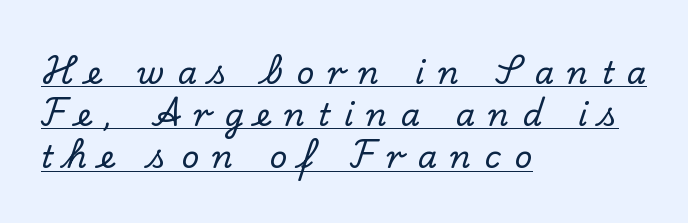
Q: Is the text italic (slanted)? A: Yes.
Q: Is the typeface a serif or a sans-serif typeface? A: Serif.
Q: Is the text underlined? A: Yes.
Q: How is the paragraph aligned? A: Left-aligned.
Q: Is the spacing between letters normal or unusually wide? A: Unusually wide.
Q: Is the spacing between lines tight, normal or loose? A: Normal.
Q: Width (condensed, normal, or wide)? A: Normal.
Q: Stroke contrast? A: Low.
Q: x-height? A: Small.
Q: Monospaced? A: No.
